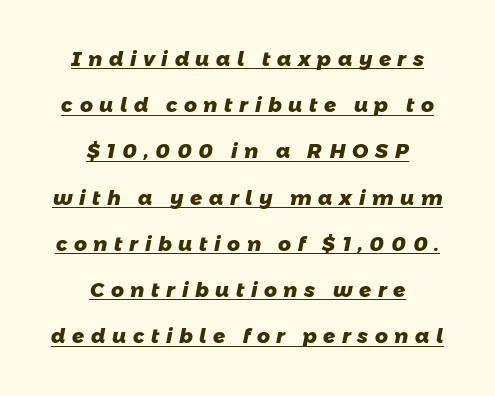
Q: Is the text bold? A: Yes.
Q: Is the text underlined? A: Yes.
Q: How is the paragraph aligned? A: Centered.
Q: Is the spacing between letters normal or unusually wide? A: Unusually wide.
Q: Is the spacing between lines tight, normal or loose? A: Loose.
